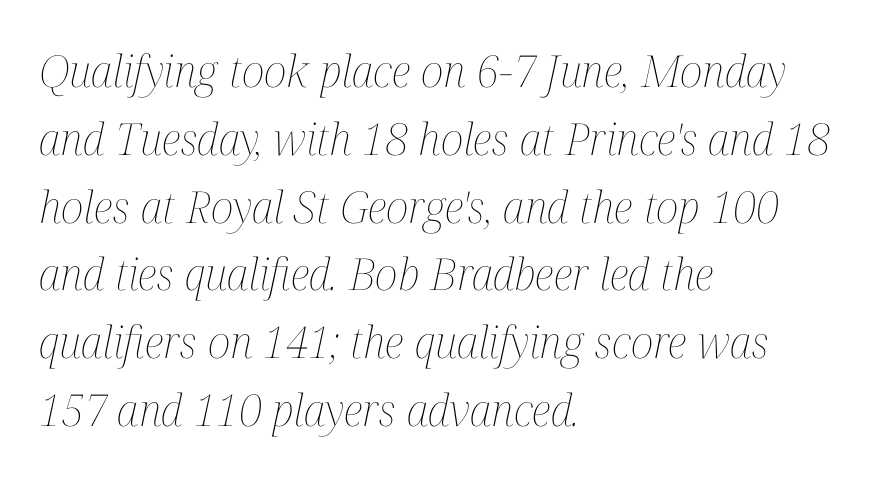
The image shows 44 px thin, condensed type, italic (leaning right); set left-aligned, normal line spacing (1.54x), normal letter spacing, not underlined; medium stroke contrast and a medium x-height.
